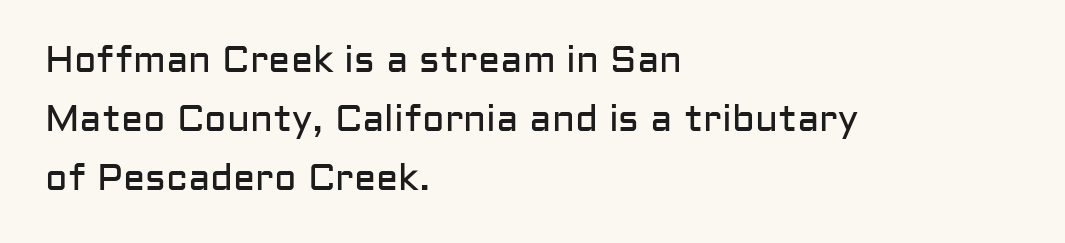
The image shows 37 px regular-weight sans-serif type, upright; set left-aligned, normal line spacing (1.59x), normal letter spacing, not underlined; low stroke contrast and a medium x-height.
